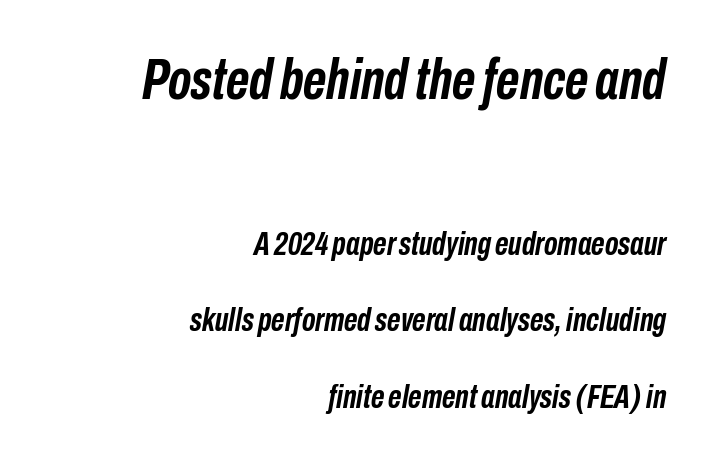
The image shows 57 px semibold, condensed type, italic (leaning right); set right-aligned, loose line spacing (2.32x), normal letter spacing, not underlined; the first (top) block is 1.73x larger; low stroke contrast and a medium x-height.
